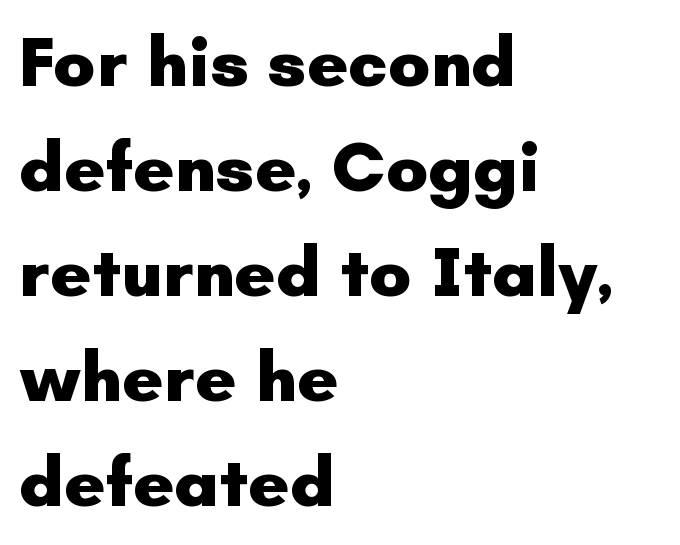
Q: Is the text bold? A: Yes.
Q: Is the text italic (slanted)? A: No, it is upright.
Q: Is the typeface a serif or a sans-serif typeface? A: Sans-serif.
Q: Is the text underlined? A: No.
Q: How is the paragraph aligned? A: Left-aligned.
Q: Is the spacing between letters normal or unusually wide? A: Normal.
Q: Is the spacing between lines tight, normal or loose? A: Normal.
Q: Width (condensed, normal, or wide)? A: Normal.
Q: Stroke contrast? A: Low.
Q: x-height? A: Small.
Q: Monospaced? A: No.
